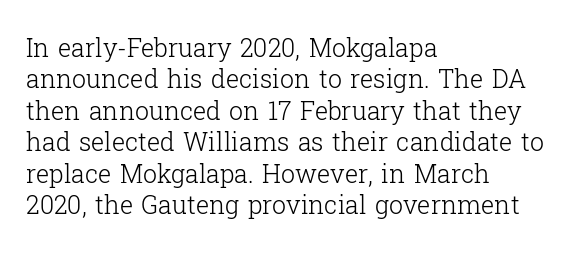
The image shows 25 px text type, upright; set left-aligned, normal line spacing (1.26x), normal letter spacing, not underlined.
